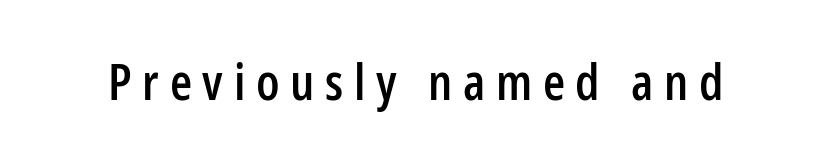
The image shows 51 px condensed sans-serif type, upright; set unusually wide letter spacing (+0.21 em), not underlined; low stroke contrast and a medium x-height.
